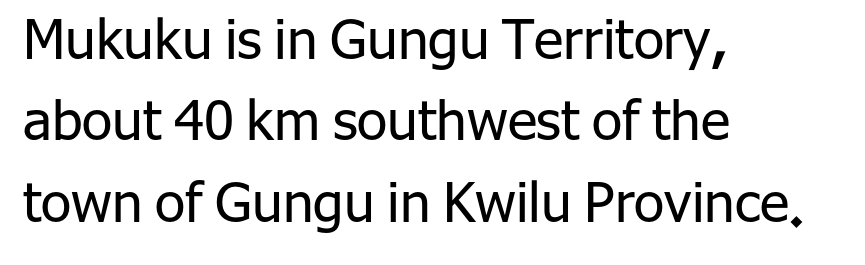
Q: Is the text bold? A: No.
Q: Is the text italic (slanted)? A: No, it is upright.
Q: Is the typeface a serif or a sans-serif typeface? A: Sans-serif.
Q: Is the text underlined? A: No.
Q: How is the paragraph aligned? A: Left-aligned.
Q: Is the spacing between letters normal or unusually wide? A: Normal.
Q: Is the spacing between lines tight, normal or loose? A: Normal.
Q: Width (condensed, normal, or wide)? A: Normal.
Q: Stroke contrast? A: Low.
Q: x-height? A: Medium.
Q: Monospaced? A: No.
